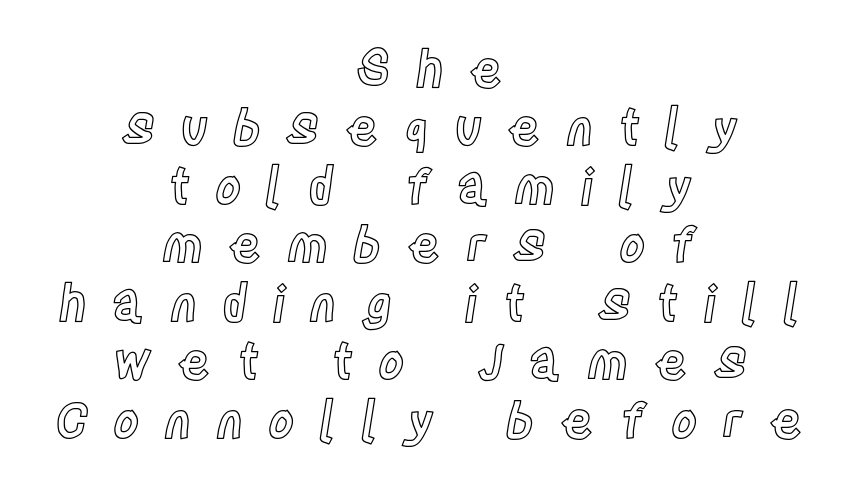
Q: Is the text italic (slanted)? A: Yes.
Q: Is the text underlined? A: No.
Q: How is the paragraph aligned? A: Centered.
Q: Is the spacing between letters normal or unusually wide? A: Unusually wide.
Q: Width (condensed, normal, or wide)? A: Condensed.
Q: x-height? A: Large.
Q: Monospaced? A: No.
